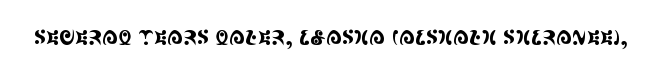
These lines keep a tight, regular rhythm from letter to letter. Unmarked baselines from the first word to the last. Italic: no, the glyphs are upright roman.
